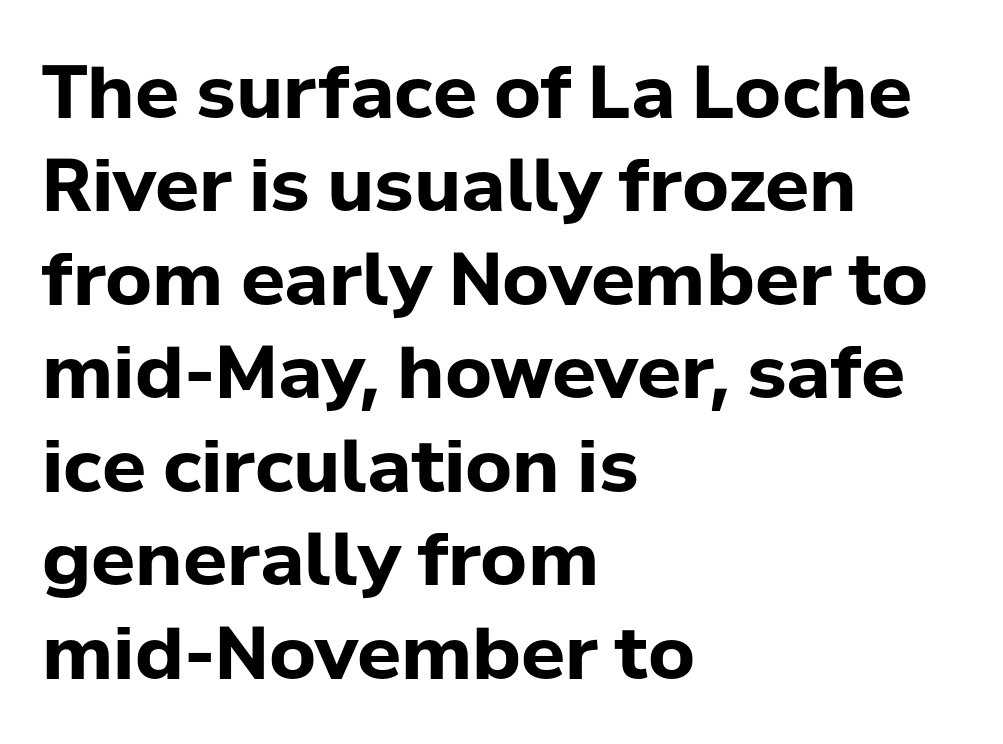
Rule under the text: the space is simply empty. Horizontal alignment here is leftward, the default for most running prose. Letter spacing: default. Regarding serifs, this sample does without them. Tall strokes in this sample are plumb rather than angled. Reading down the column, the eye jumps a familiar distance to each next line.
